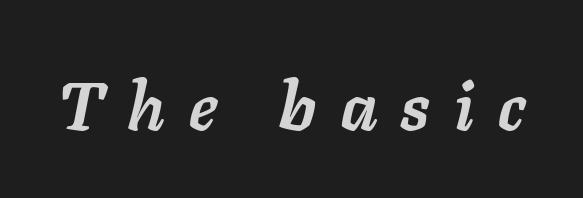
The image shows 67 px semibold type, italic (leaning right); set unusually wide letter spacing (+0.36 em), not underlined; low stroke contrast and a medium x-height.
